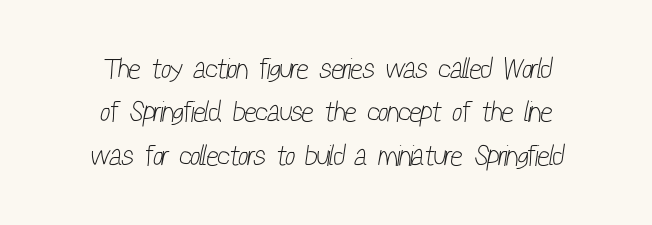
{"serif": "no", "bold": "no", "weight": "light", "width": "condensed", "stroke_contrast": "low", "x_height": "medium", "monospaced": "no", "underline": "no", "align": "center", "line_spacing": "normal", "line_spacing_ratio": 1.5, "letter_spacing": "normal", "letter_spacing_em": 0.0, "glyph_px": 29}
